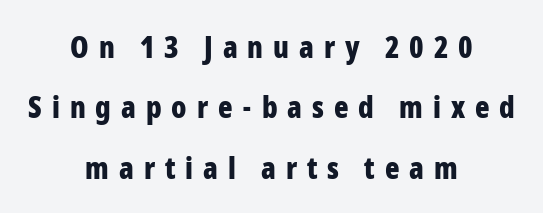
Q: Is the text bold? A: Yes.
Q: Is the text italic (slanted)? A: No, it is upright.
Q: Is the typeface a serif or a sans-serif typeface? A: Sans-serif.
Q: Is the text underlined? A: No.
Q: How is the paragraph aligned? A: Centered.
Q: Is the spacing between letters normal or unusually wide? A: Unusually wide.
Q: Is the spacing between lines tight, normal or loose? A: Loose.
Q: Width (condensed, normal, or wide)? A: Condensed.
Q: Stroke contrast? A: Low.
Q: x-height? A: Medium.
Q: Monospaced? A: No.
